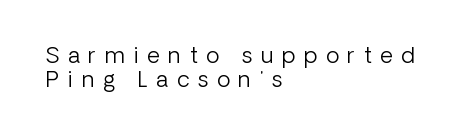
There is plenty of visible air inserted between adjacent glyphs. Every row of glyphs begins at an identical x-position on the left. This is the regular roman posture of the typeface. Think standard paragraph weight, or any step lighter than that.
